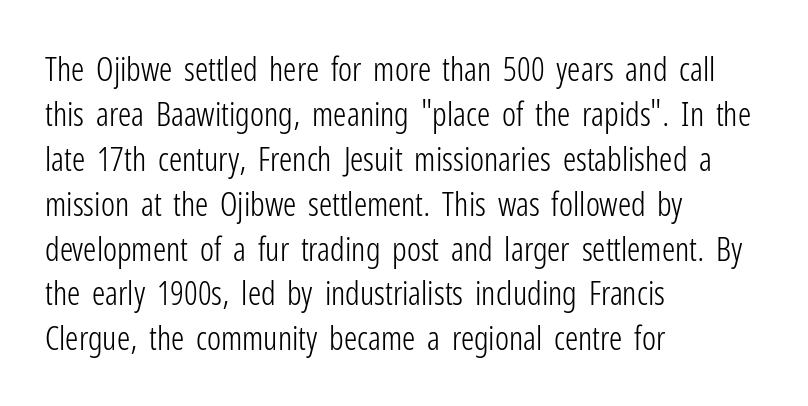
Notice how the stems are strictly vertical — no italics here. These lines are set flush left with a ragged right edge. A sans-serif font was chosen for this passage. How would I describe the line gaps? Plain and ordinary. Clear beneath every line of the passage.
